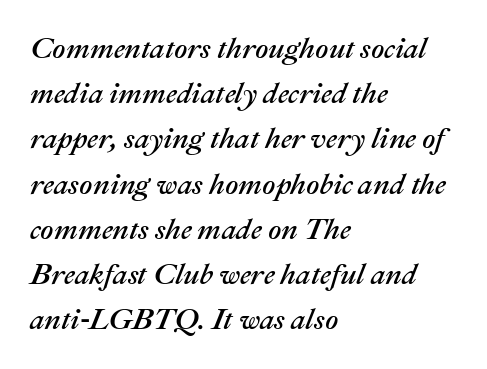
The image shows 29 px text type, italic (leaning right); set left-aligned, normal line spacing (1.56x), normal letter spacing, not underlined; medium stroke contrast and a medium x-height.
